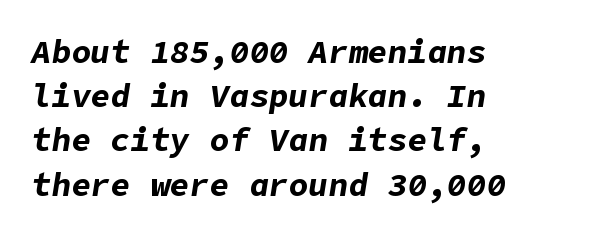
{"italic": "yes", "lean": "right", "slant_degrees": 9, "bold": "yes", "weight": "bold", "width": "normal", "stroke_contrast": "low", "x_height": "medium", "underline": "no", "align": "left", "line_spacing": "normal", "line_spacing_ratio": 1.34, "letter_spacing": "normal", "letter_spacing_em": 0.0, "glyph_px": 33}
